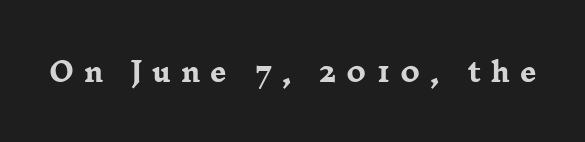
Q: Is the text bold? A: Yes.
Q: Is the text italic (slanted)? A: No, it is upright.
Q: Is the text underlined? A: No.
Q: Is the spacing between letters normal or unusually wide? A: Unusually wide.
